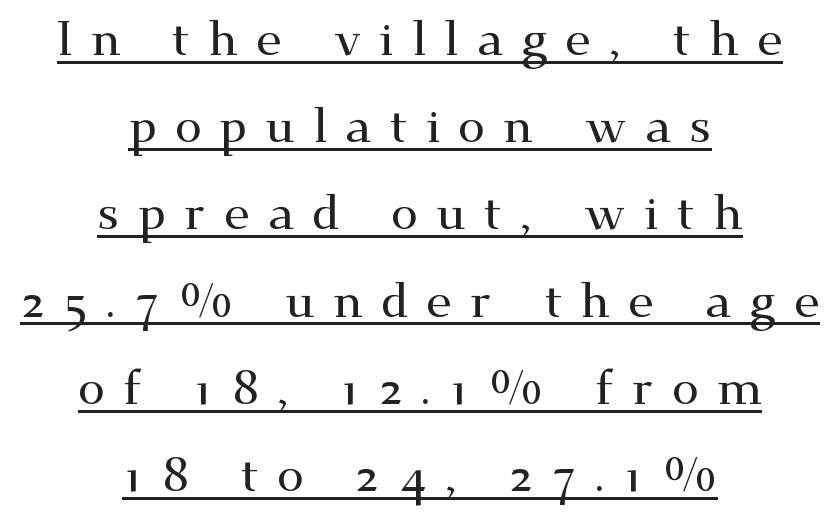
This rendering features underlined lettering. Every stem runs plumb, perpendicular to the baseline. Stroke terminals: seriffed. Notice how the passage keeps no hard edge, just a central spine. Compared with typical body copy, the letter spacing here is much looser.
